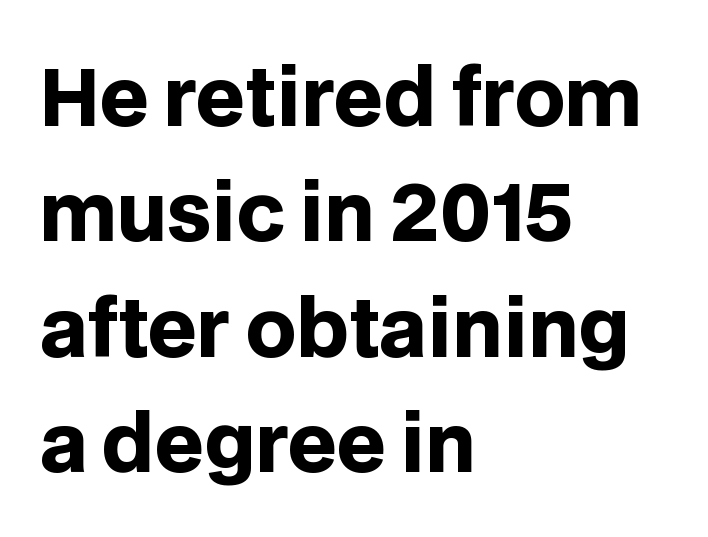
Standard letterfit; no display-style spreading of the glyphs. How would I describe the line gaps? Plain and ordinary. Designer's note — italics off, roman on. The text block is weighted toward the left margin, trailing off unevenly rightward.
